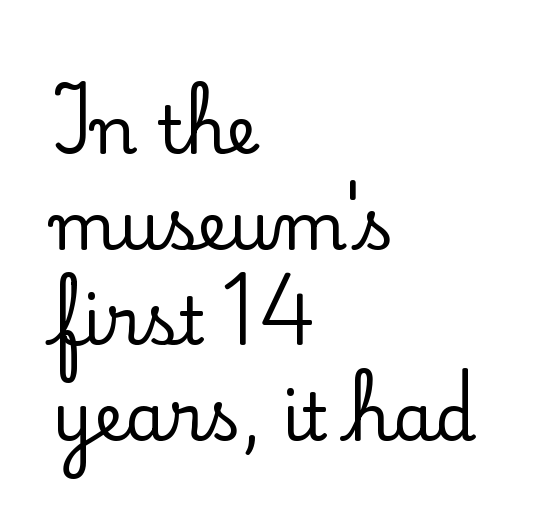
{"serif": "yes", "italic": "no", "width": "normal", "stroke_contrast": "low", "x_height": "small", "monospaced": "no", "underline": "no", "align": "left", "line_spacing": "normal", "line_spacing_ratio": 1.45, "letter_spacing": "normal", "letter_spacing_em": 0.0, "glyph_px": 66}
